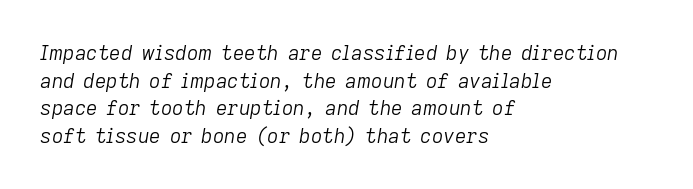
Q: Is the text bold? A: No.
Q: Is the text italic (slanted)? A: Yes, it leans right by about 9 degrees.
Q: Is the text underlined? A: No.
Q: How is the paragraph aligned? A: Left-aligned.
Q: Is the spacing between letters normal or unusually wide? A: Normal.
Q: Is the spacing between lines tight, normal or loose? A: Normal.
